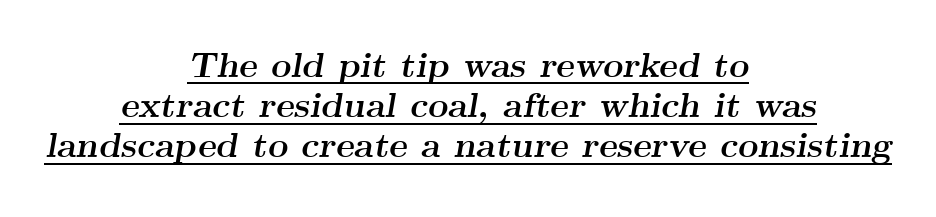
Q: Is the text bold? A: Yes.
Q: Is the text italic (slanted)? A: Yes, it leans right by about 9 degrees.
Q: Is the typeface a serif or a sans-serif typeface? A: Serif.
Q: Is the text underlined? A: Yes.
Q: How is the paragraph aligned? A: Centered.
Q: Is the spacing between letters normal or unusually wide? A: Normal.
Q: Is the spacing between lines tight, normal or loose? A: Tight.
Q: Width (condensed, normal, or wide)? A: Wide.
Q: Stroke contrast? A: Medium.
Q: x-height? A: Small.
Q: Monospaced? A: No.
